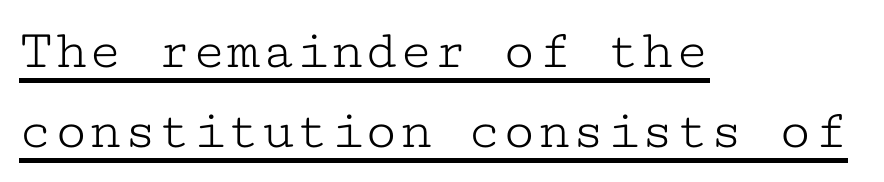
{"serif": "yes", "italic": "no", "bold": "no", "weight": "light", "width": "wide", "stroke_contrast": "low", "x_height": "medium", "monospaced": "yes", "underline": "yes", "align": "left", "line_spacing": "normal", "line_spacing_ratio": 1.4, "letter_spacing": "normal", "letter_spacing_em": 0.0, "glyph_px": 57}
